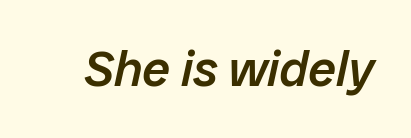
Beneath every word, the page is bare. Each word holds together tightly as a unit, with standard inter-letter gaps. On the weight axis this lands at semibold, roughly 600. Spacing verdict: proportional, widths tailored to each character.
